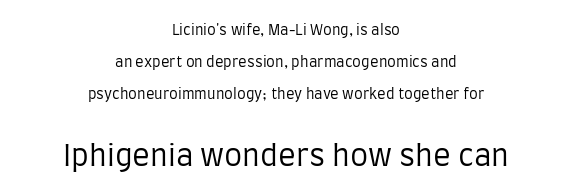
The image shows 29 px regular-weight, condensed sans-serif type, upright; set centered, loose line spacing (2.27x), normal letter spacing, not underlined; the second (bottom) block is 2.07x larger; low stroke contrast and a large x-height.
